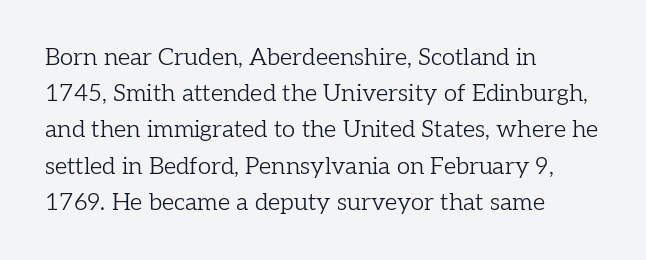
Q: Is the text bold? A: No.
Q: Is the text italic (slanted)? A: No, it is upright.
Q: Is the text underlined? A: No.
Q: How is the paragraph aligned? A: Left-aligned.
Q: Is the spacing between letters normal or unusually wide? A: Normal.
Q: Is the spacing between lines tight, normal or loose? A: Normal.
